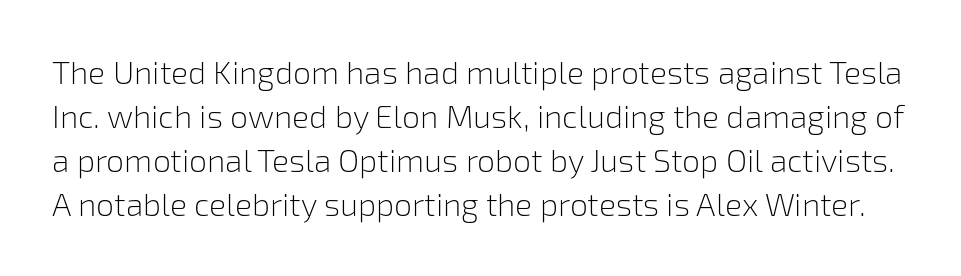
The image shows 32 px light sans-serif type, upright; set normal line spacing (1.38x), normal letter spacing, not underlined; low stroke contrast and a medium x-height.
